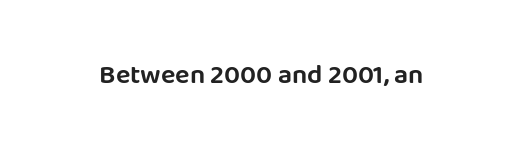
This rendering leaves character spacing at its baseline value. Has an underline been added? It has not. No italicization has been applied; the sample stays upright.
